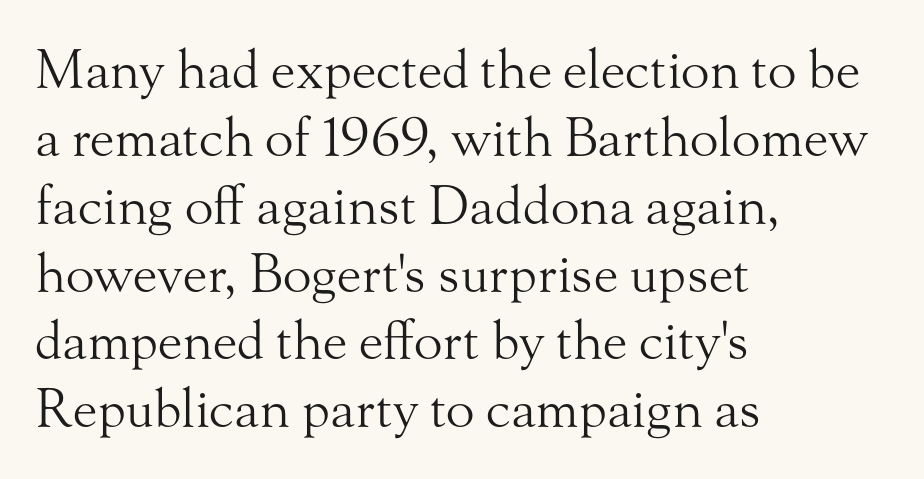
Q: Is the text bold? A: No.
Q: Is the text italic (slanted)? A: No, it is upright.
Q: Is the typeface a serif or a sans-serif typeface? A: Serif.
Q: Is the text underlined? A: No.
Q: How is the paragraph aligned? A: Left-aligned.
Q: Is the spacing between letters normal or unusually wide? A: Normal.
Q: Is the spacing between lines tight, normal or loose? A: Normal.
Q: Width (condensed, normal, or wide)? A: Normal.
Q: Stroke contrast? A: Medium.
Q: x-height? A: Small.
Q: Monospaced? A: No.
